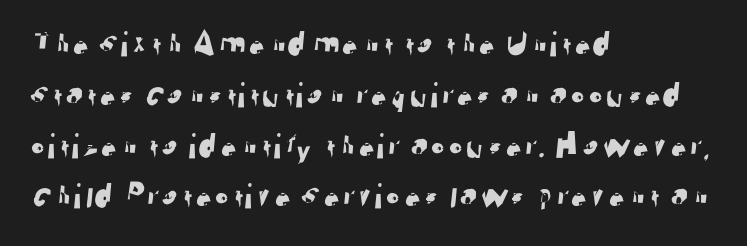
The face used here is proportionally spaced, like ordinary book or web type. Just letters on the line, the space beneath them empty. The passage shown stacks its lines at a standard gap. The tracking reads as untouched default to a designer's eye. Horizontal alignment here is leftward, the default for most running prose. I'd call this a sans setting — the letters go barefoot.
